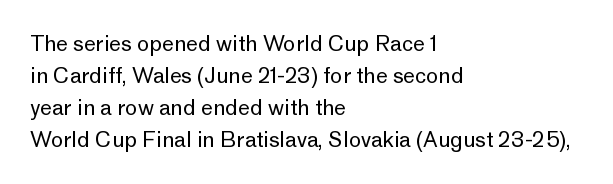
{"italic": "no", "bold": "no", "underline": "no", "align": "left", "line_spacing": "normal", "line_spacing_ratio": 1.53, "letter_spacing": "normal", "letter_spacing_em": 0.0, "glyph_px": 21}
